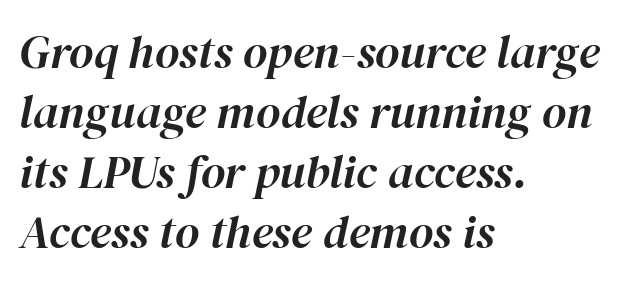
Q: Is the text italic (slanted)? A: Yes, it leans right by about 12 degrees.
Q: Is the text underlined? A: No.
Q: How is the paragraph aligned? A: Left-aligned.
Q: Is the spacing between letters normal or unusually wide? A: Normal.
Q: Is the spacing between lines tight, normal or loose? A: Normal.
Q: Width (condensed, normal, or wide)? A: Normal.
Q: Stroke contrast? A: High.
Q: x-height? A: Medium.
Q: Monospaced? A: No.
